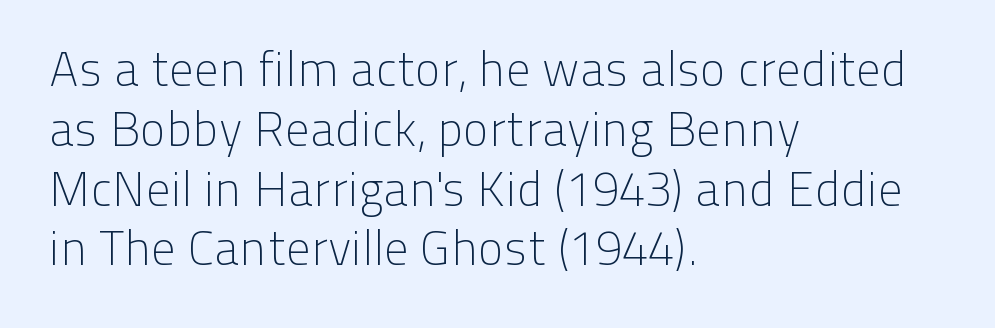
The image shows 49 px light sans-serif type, upright; set left-aligned, line spacing 1.22x, normal letter spacing, not underlined; low stroke contrast and a medium x-height.
